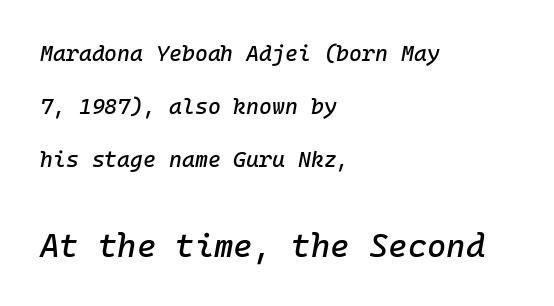
{"italic": "yes", "lean": "right", "slant_degrees": 10, "width": "normal", "stroke_contrast": "low", "x_height": "medium", "monospaced": "yes", "underline": "no", "align": "left", "line_spacing": "loose", "line_spacing_ratio": 2.42, "letter_spacing": "normal", "letter_spacing_em": 0.0, "larger_block": "second", "size_ratio": 1.5, "glyph_px": 33}
